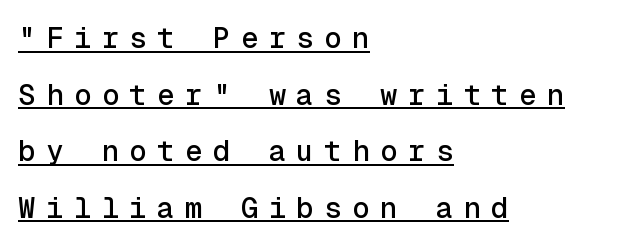
The letters are spread apart with noticeably loose tracking. Interline gaps are noticeably wide in this sample. Is there an underline? Yes — a line sits under the letters. The rendering shows plain stroke endings on the letterforms — a sans-serif design. Do the characters align in a grid? Yes, the font is monospaced. Quick note: not italic, upright.
